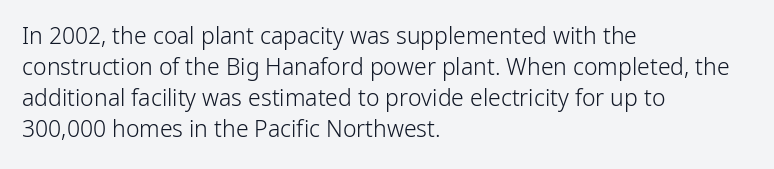
{"italic": "no", "bold": "no", "underline": "no", "align": "left", "line_spacing": "normal", "line_spacing_ratio": 1.35, "letter_spacing": "normal", "letter_spacing_em": 0.0, "glyph_px": 23}
